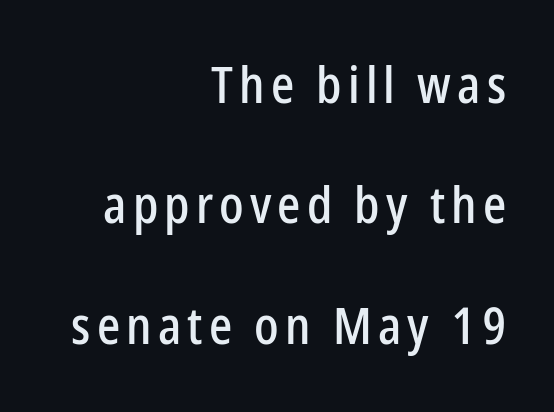
The image shows 51 px condensed sans-serif type, upright; set right-aligned, loose line spacing (2.36x), not underlined; low stroke contrast and a medium x-height.
